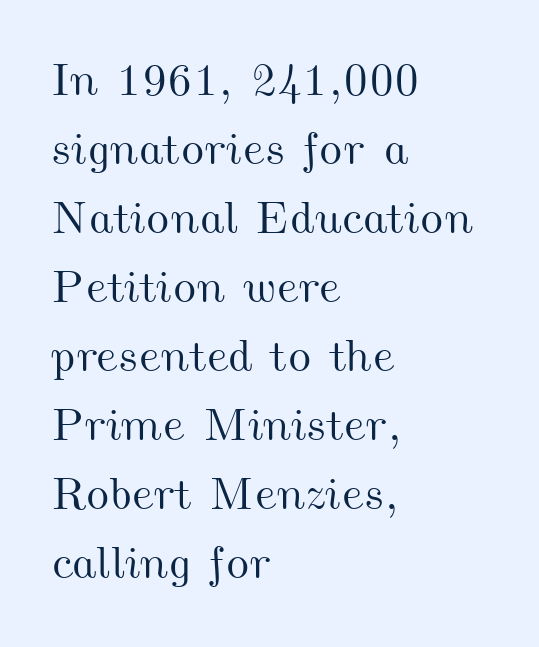
Each word holds together tightly as a unit, with standard inter-letter gaps. Do the characters align in a grid? No, the font is proportional. Typeset ragged right — the left edge is the straight one. Descenders hang freely into open space. Interline gaps are of average width in this sample.
